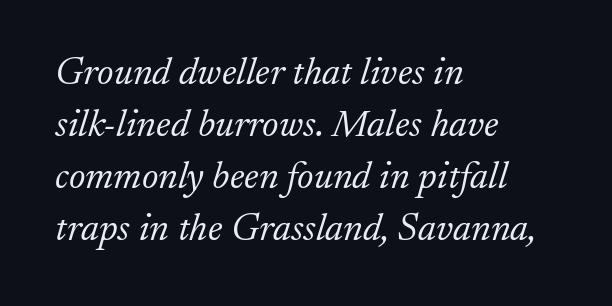
{"serif": "yes", "italic": "yes", "lean": "right", "slant_degrees": 17, "bold": "no", "weight": "light", "width": "normal", "stroke_contrast": "low", "x_height": "small", "monospaced": "no", "underline": "no", "align": "left", "line_spacing": "normal", "line_spacing_ratio": 1.33, "letter_spacing": "normal", "letter_spacing_em": 0.0, "glyph_px": 39}
